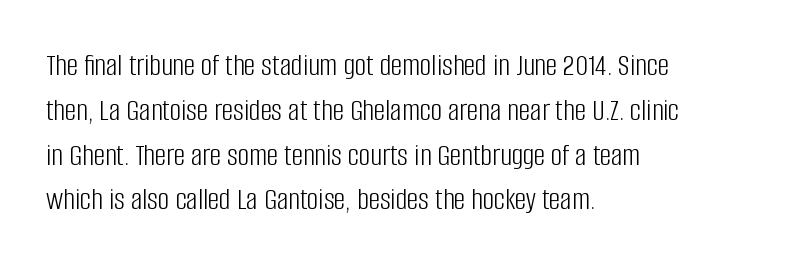
The image shows 32 px light, condensed sans-serif type, upright; set left-aligned, normal line spacing (1.4x), normal letter spacing, not underlined; low stroke contrast and a large x-height.
